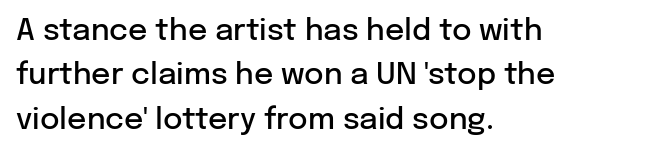
The image shows 30 px semibold sans-serif type, upright; set left-aligned, normal line spacing (1.48x), normal letter spacing, not underlined; low stroke contrast and a medium x-height.
